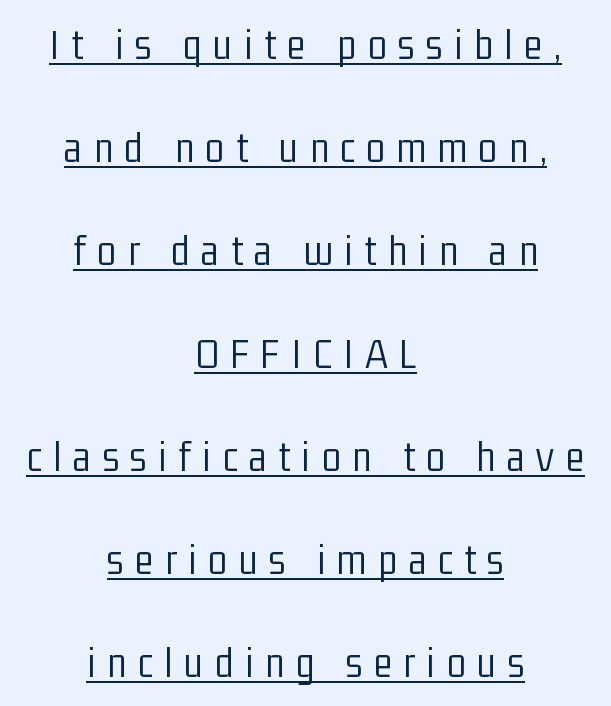
{"serif": "no", "italic": "no", "bold": "no", "weight": "light", "width": "condensed", "stroke_contrast": "low", "x_height": "medium", "monospaced": "no", "underline": "yes", "align": "center", "line_spacing": "loose", "line_spacing_ratio": 2.34, "letter_spacing": "wide", "letter_spacing_em": 0.26, "glyph_px": 44}
